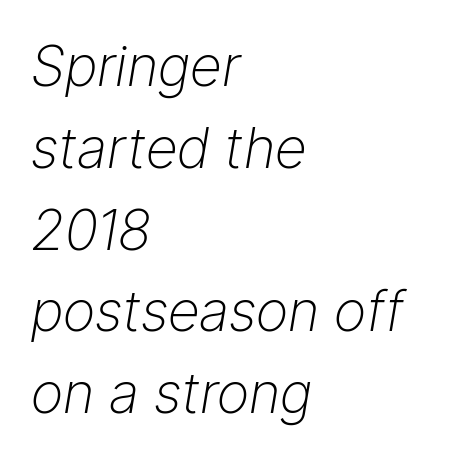
Does extra space separate the letters? No, they use regular spacing. Posture: slanted. Weight: in the light-to-regular range. These lines are rendered in a variable-pitch font. Leftover space on each line is placed entirely after the last word.
